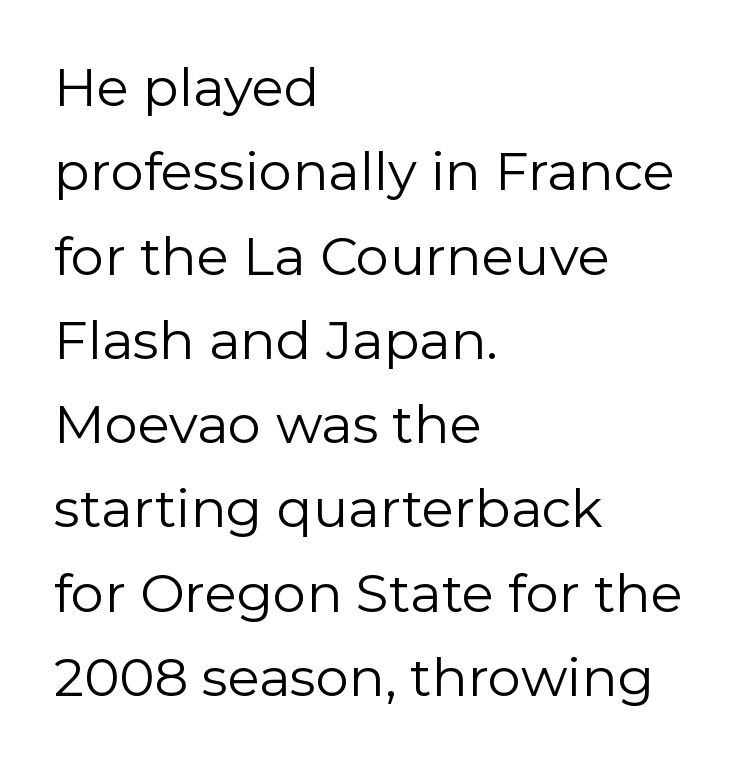
{"serif": "no", "italic": "no", "bold": "no", "weight": "regular", "width": "normal", "stroke_contrast": "low", "x_height": "medium", "monospaced": "no", "underline": "no", "align": "left", "line_spacing": "normal", "line_spacing_ratio": 1.59, "letter_spacing": "normal", "letter_spacing_em": 0.0, "glyph_px": 53}
